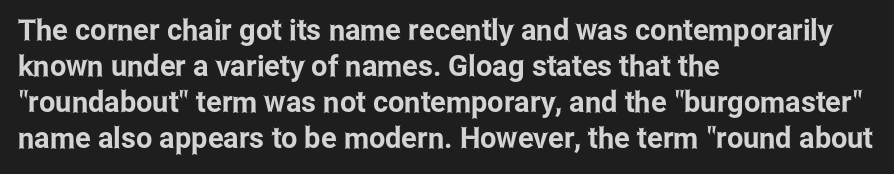
Q: Is the text italic (slanted)? A: No, it is upright.
Q: Is the typeface a serif or a sans-serif typeface? A: Sans-serif.
Q: Is the text underlined? A: No.
Q: How is the paragraph aligned? A: Left-aligned.
Q: Is the spacing between letters normal or unusually wide? A: Normal.
Q: Width (condensed, normal, or wide)? A: Condensed.
Q: Stroke contrast? A: Low.
Q: x-height? A: Medium.
Q: Monospaced? A: No.
